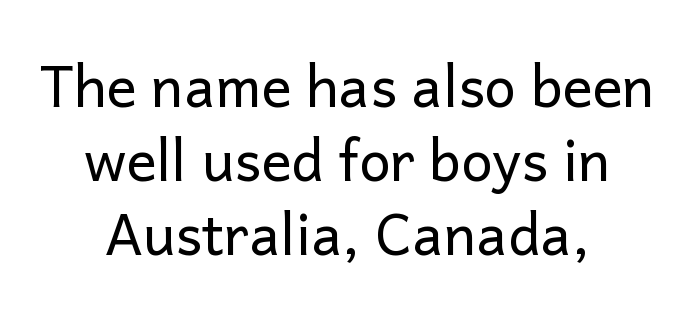
Q: Is the text bold? A: No.
Q: Is the text italic (slanted)? A: No, it is upright.
Q: Is the typeface a serif or a sans-serif typeface? A: Sans-serif.
Q: Is the text underlined? A: No.
Q: How is the paragraph aligned? A: Centered.
Q: Is the spacing between letters normal or unusually wide? A: Normal.
Q: Is the spacing between lines tight, normal or loose? A: Normal.
Q: Width (condensed, normal, or wide)? A: Normal.
Q: Stroke contrast? A: Low.
Q: x-height? A: Medium.
Q: Monospaced? A: No.
